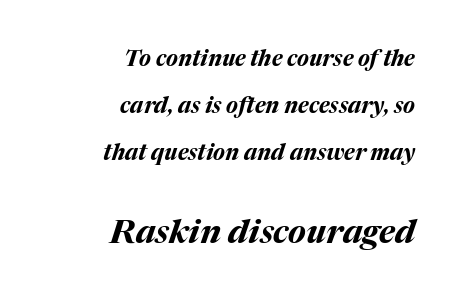
The image shows 33 px bold type, italic (leaning right); set right-aligned, loose line spacing (2.14x), normal letter spacing, not underlined; the second (bottom) block is 1.5x larger; medium stroke contrast and a medium x-height.
